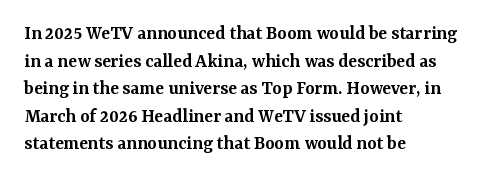
{"italic": "no", "bold": "semi", "underline": "no", "align": "left", "line_spacing": "normal", "line_spacing_ratio": 1.38, "letter_spacing": "normal", "letter_spacing_em": 0.0, "glyph_px": 20}
